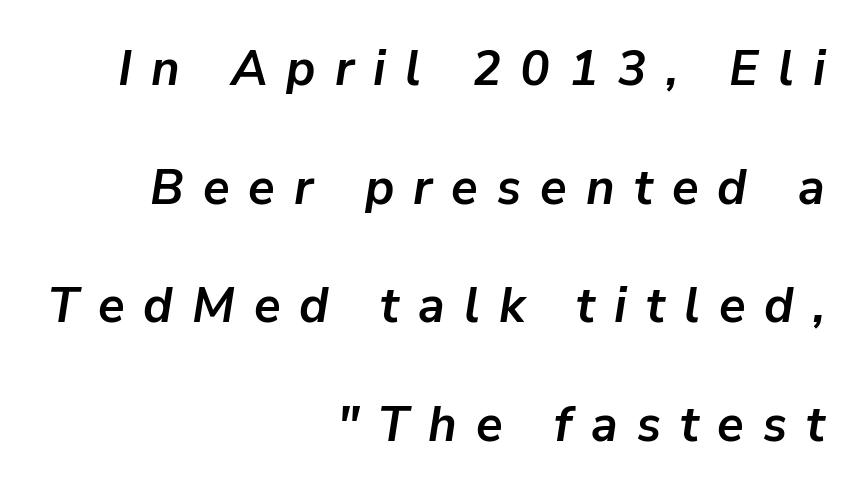
This is oblique type, the kind used for emphasis or titles. In terms of weight, the rendering is a true, heavy bold. How are the letters spaced? Widely, with obvious added tracking. Regarding leading, the lines here are spaced well apart. Casual observation: everything's shoved over to the right. The passage shown is not underscored anywhere.
